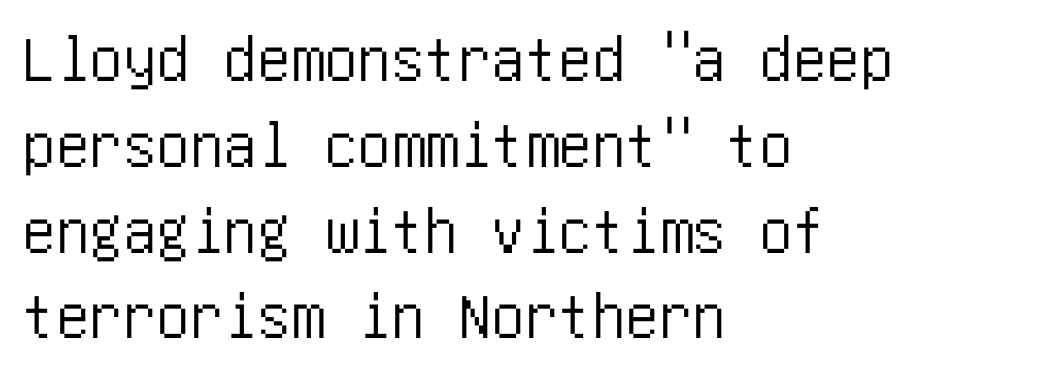
{"serif": "no", "italic": "no", "width": "condensed", "stroke_contrast": "low", "x_height": "large", "underline": "no", "align": "left", "line_spacing": "normal", "line_spacing_ratio": 1.28, "letter_spacing": "normal", "letter_spacing_em": 0.0, "glyph_px": 67}
